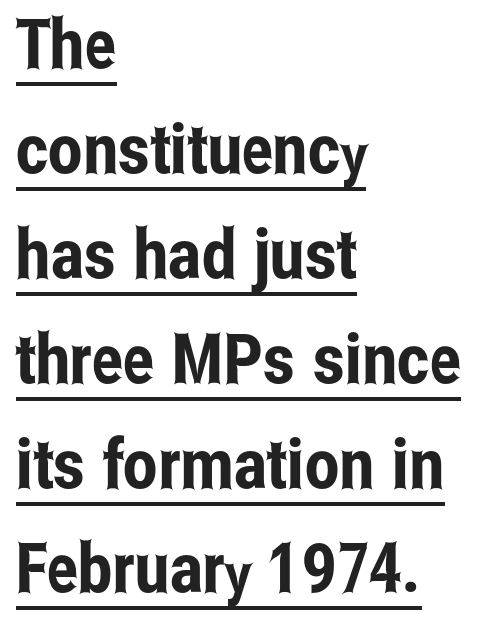
Serif or sans? Sans — the stroke terminals are bare. Quick note: not italic, upright. Caption: lettering with a line underneath. The letters advance in unequal steps, a hallmark of proportional type. The vertical gap from one line to the next is medium. The tracking reads as untouched default to a designer's eye.
